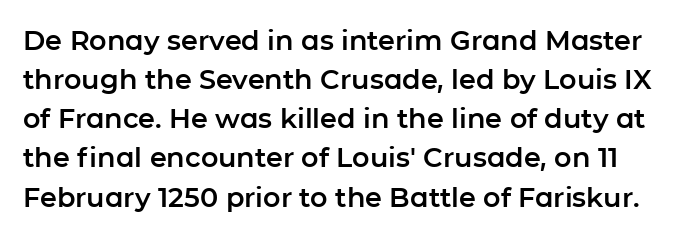
Q: Is the text italic (slanted)? A: No, it is upright.
Q: Is the text underlined? A: No.
Q: Is the spacing between letters normal or unusually wide? A: Normal.
Q: Is the spacing between lines tight, normal or loose? A: Normal.
